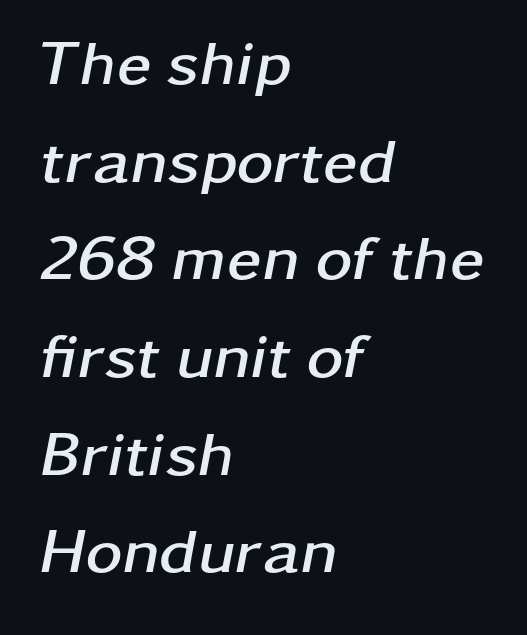
Q: Is the text bold? A: Yes.
Q: Is the text italic (slanted)? A: Yes, it leans right by about 11 degrees.
Q: Is the text underlined? A: No.
Q: How is the paragraph aligned? A: Left-aligned.
Q: Is the spacing between letters normal or unusually wide? A: Normal.
Q: Is the spacing between lines tight, normal or loose? A: Normal.
Q: Width (condensed, normal, or wide)? A: Wide.
Q: Stroke contrast? A: Low.
Q: x-height? A: Medium.
Q: Monospaced? A: No.
